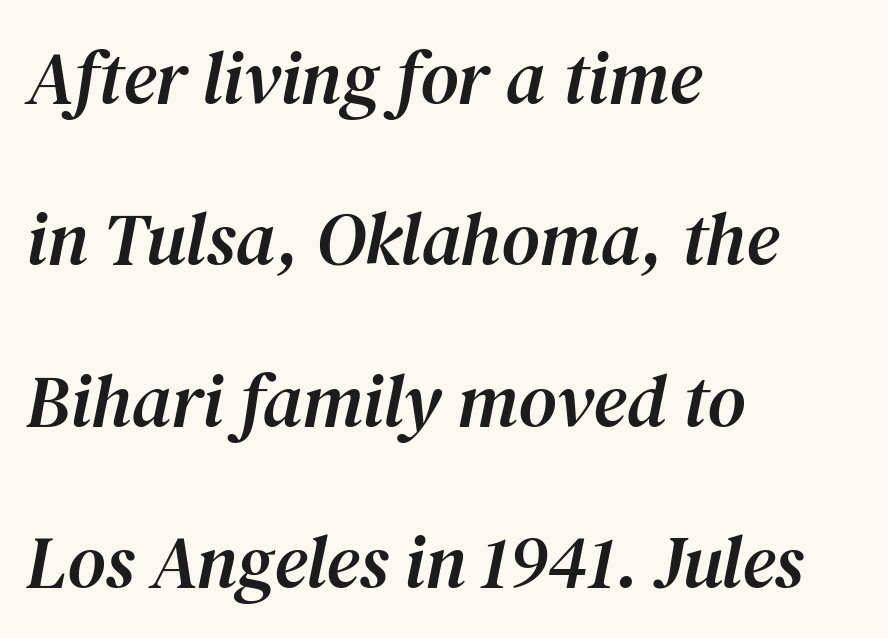
Q: Is the text italic (slanted)? A: Yes, it leans right by about 12 degrees.
Q: Is the typeface a serif or a sans-serif typeface? A: Serif.
Q: Is the text underlined? A: No.
Q: How is the paragraph aligned? A: Left-aligned.
Q: Is the spacing between letters normal or unusually wide? A: Normal.
Q: Is the spacing between lines tight, normal or loose? A: Loose.
Q: Width (condensed, normal, or wide)? A: Normal.
Q: Stroke contrast? A: Medium.
Q: x-height? A: Medium.
Q: Monospaced? A: No.
